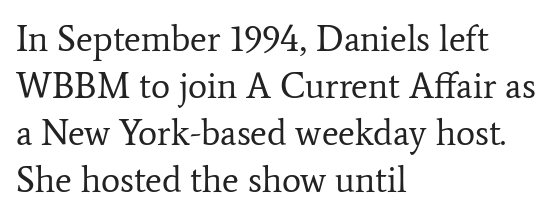
The image shows 36 px regular-weight serif type, upright; set left-aligned, normal line spacing (1.31x), normal letter spacing, not underlined; low stroke contrast and a medium x-height.
